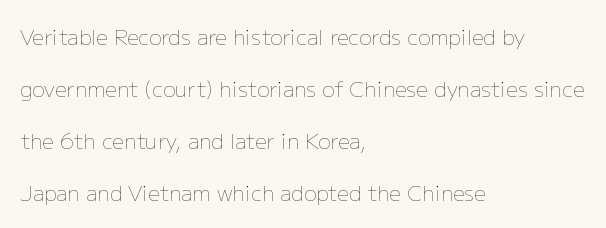
Weight: in the light-to-regular range. Anything drawn beneath the words? Only blank space. This rendering leaves character spacing at its baseline value. The typesetter chose a ragged-right arrangement here.
